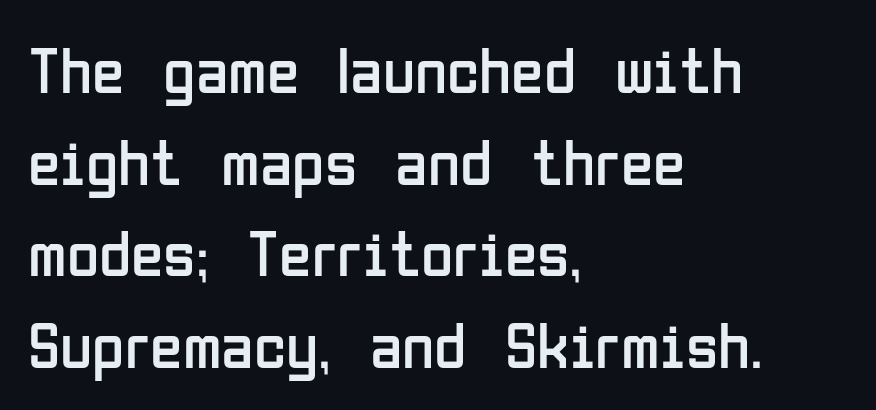
{"serif": "no", "italic": "no", "bold": "no", "weight": "regular", "width": "condensed", "stroke_contrast": "low", "x_height": "medium", "monospaced": "no", "underline": "no", "align": "left", "line_spacing": "normal", "line_spacing_ratio": 1.39, "letter_spacing": "normal", "letter_spacing_em": 0.0, "glyph_px": 66}
